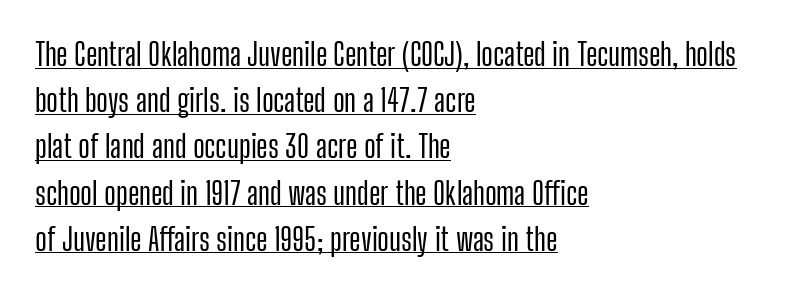
The image shows 31 px condensed sans-serif type, upright; set left-aligned, normal line spacing (1.49x), normal letter spacing, underlined; low stroke contrast and a medium x-height.
